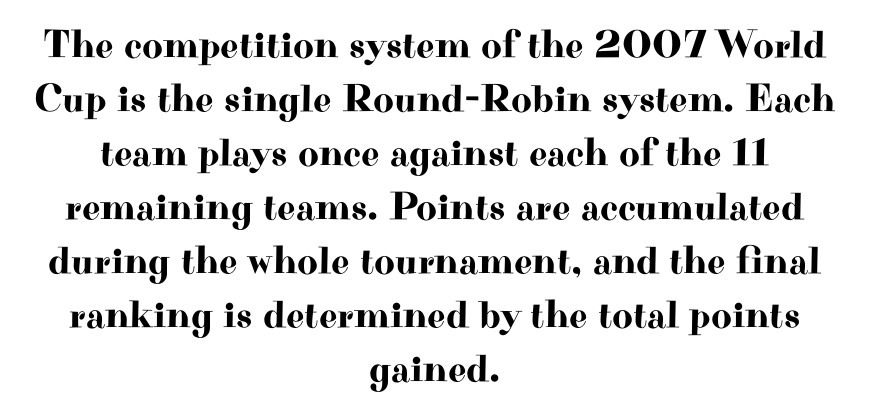
The image shows 40 px wide serif type, upright; set centered, normal line spacing (1.35x), normal letter spacing, not underlined; high stroke contrast and a small x-height.
